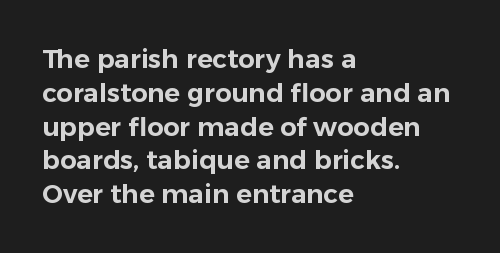
The image shows 26 px text type, upright; set left-aligned, normal line spacing (1.3x), normal letter spacing, not underlined.
